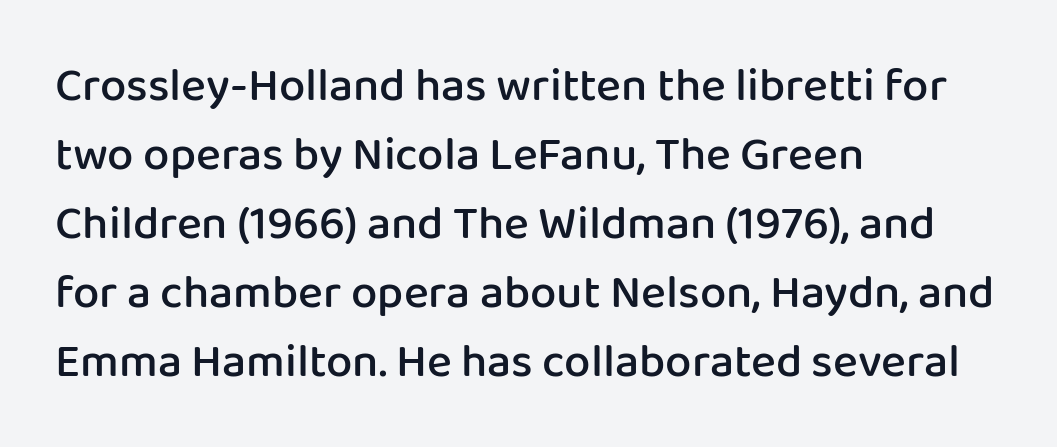
{"serif": "no", "italic": "no", "bold": "semi", "weight": "semibold", "width": "normal", "stroke_contrast": "low", "x_height": "medium", "monospaced": "no", "underline": "no", "align": "left", "line_spacing": "normal", "line_spacing_ratio": 1.47, "letter_spacing": "normal", "letter_spacing_em": 0.0, "glyph_px": 47}
